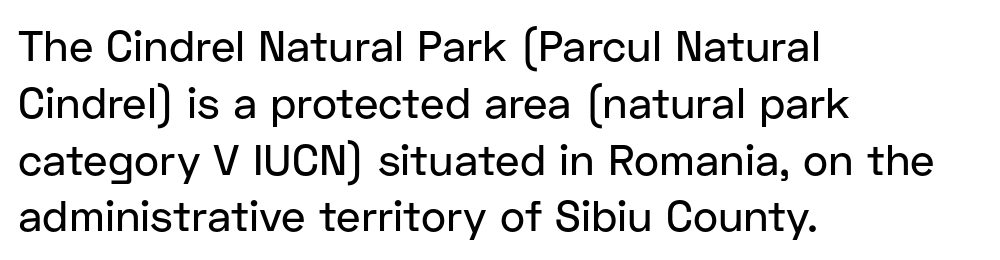
Q: Is the text italic (slanted)? A: No, it is upright.
Q: Is the typeface a serif or a sans-serif typeface? A: Sans-serif.
Q: Is the text underlined? A: No.
Q: How is the paragraph aligned? A: Left-aligned.
Q: Is the spacing between letters normal or unusually wide? A: Normal.
Q: Is the spacing between lines tight, normal or loose? A: Normal.
Q: Width (condensed, normal, or wide)? A: Normal.
Q: Stroke contrast? A: Low.
Q: x-height? A: Medium.
Q: Monospaced? A: No.
